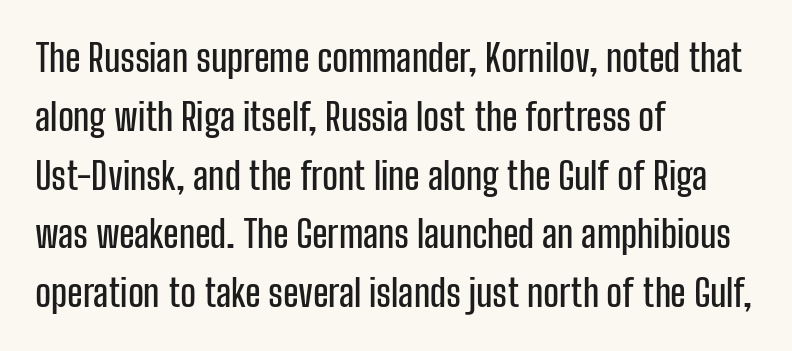
The image shows 37 px condensed sans-serif type, upright; set left-aligned, normal line spacing (1.59x), normal letter spacing, not underlined; low stroke contrast and a medium x-height.
